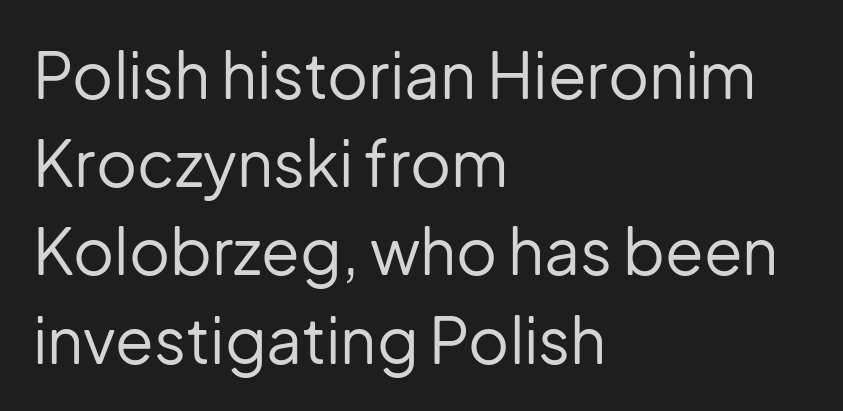
Q: Is the text bold? A: No.
Q: Is the text italic (slanted)? A: No, it is upright.
Q: Is the typeface a serif or a sans-serif typeface? A: Sans-serif.
Q: Is the text underlined? A: No.
Q: How is the paragraph aligned? A: Left-aligned.
Q: Is the spacing between letters normal or unusually wide? A: Normal.
Q: Is the spacing between lines tight, normal or loose? A: Normal.
Q: Width (condensed, normal, or wide)? A: Normal.
Q: Stroke contrast? A: Low.
Q: x-height? A: Medium.
Q: Monospaced? A: No.
